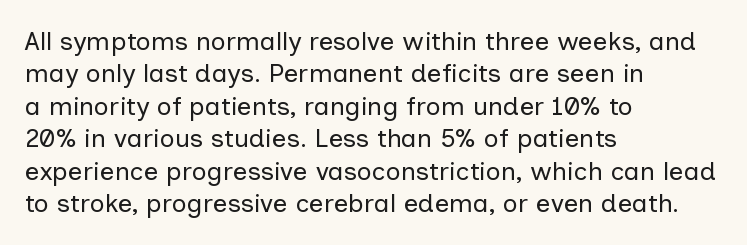
Line spacing here is normal. Nobody touched the tracking dial on this one. Quick note: underline off. Designer's note — italics off, roman on. The lines are quadded left.
